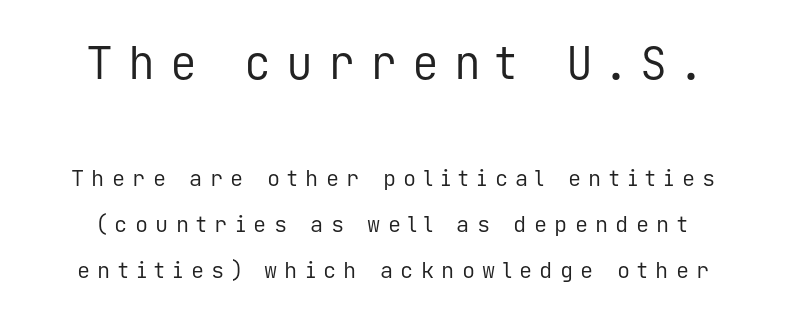
{"serif": "no", "italic": "no", "bold": "no", "weight": "regular", "width": "normal", "stroke_contrast": "low", "x_height": "medium", "monospaced": "yes", "underline": "no", "line_spacing": "loose", "line_spacing_ratio": 2.09, "letter_spacing": "wide", "letter_spacing_em": 0.33, "larger_block": "first", "size_ratio": 2.05, "glyph_px": 45}
